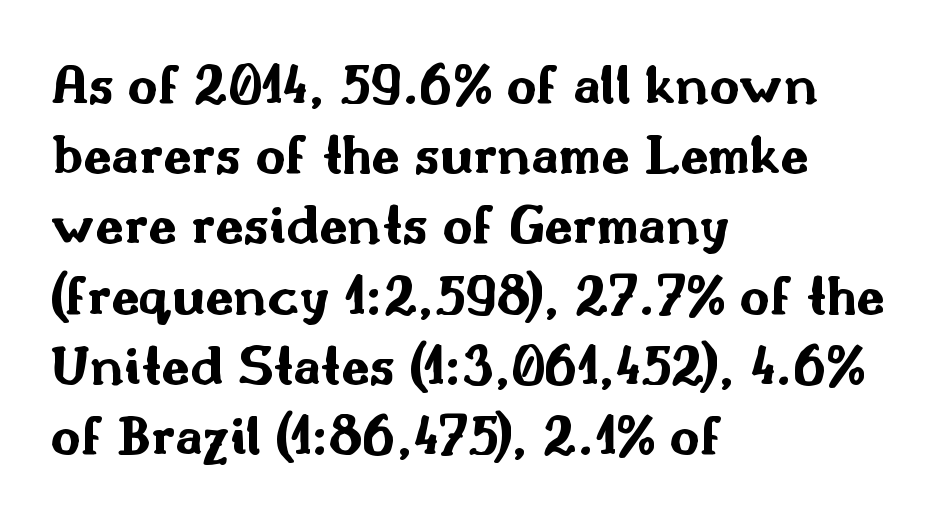
The image shows 58 px bold, wide sans-serif type, upright; set left-aligned, line spacing 1.21x, normal letter spacing, not underlined; medium stroke contrast and a small x-height.
